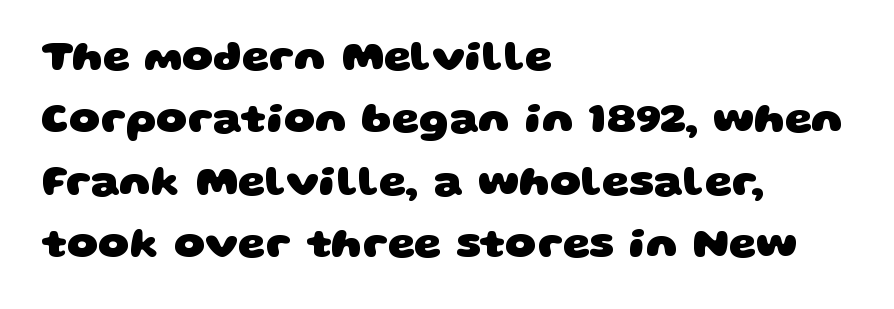
Q: Is the text bold? A: Yes.
Q: Is the typeface a serif or a sans-serif typeface? A: Sans-serif.
Q: Is the text underlined? A: No.
Q: How is the paragraph aligned? A: Left-aligned.
Q: Is the spacing between letters normal or unusually wide? A: Normal.
Q: Is the spacing between lines tight, normal or loose? A: Normal.
Q: Width (condensed, normal, or wide)? A: Wide.
Q: Stroke contrast? A: Low.
Q: x-height? A: Large.
Q: Monospaced? A: No.
